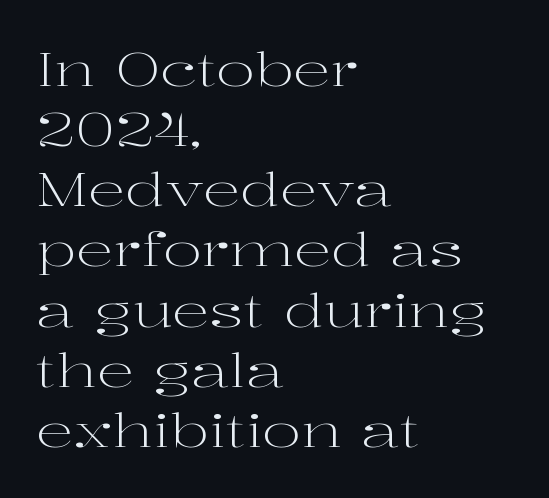
{"serif": "yes", "italic": "no", "bold": "no", "weight": "light", "width": "wide", "stroke_contrast": "high", "x_height": "medium", "monospaced": "no", "underline": "no", "align": "left", "line_spacing": "normal", "line_spacing_ratio": 1.28, "letter_spacing": "normal", "letter_spacing_em": 0.0, "glyph_px": 47}
